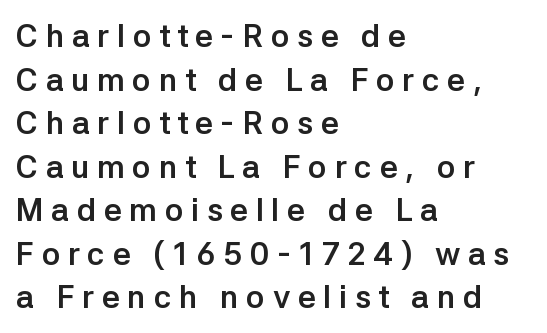
Q: Is the text bold? A: Yes.
Q: Is the text italic (slanted)? A: No, it is upright.
Q: Is the typeface a serif or a sans-serif typeface? A: Sans-serif.
Q: Is the text underlined? A: No.
Q: How is the paragraph aligned? A: Left-aligned.
Q: Is the spacing between letters normal or unusually wide? A: Unusually wide.
Q: Is the spacing between lines tight, normal or loose? A: Normal.
Q: Width (condensed, normal, or wide)? A: Normal.
Q: Stroke contrast? A: Low.
Q: x-height? A: Medium.
Q: Monospaced? A: No.
